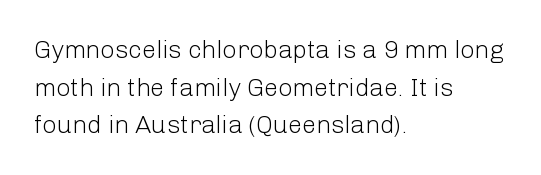
The face used here is rendered with its standard letterfit. Just letters on the line, the space beneath them empty. Caption: face not bold, strokes unweighted. Line spacing here is normal.
